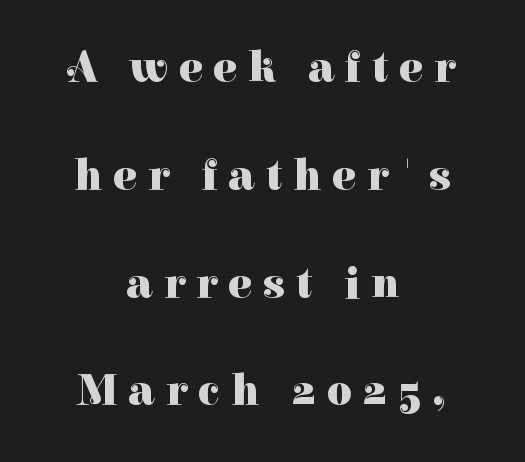
Descenders hang freely into open space. Do the characters align in a grid? No, the font is proportional. The strokes are fattened all the way to bold. The axis of the letterforms is exactly vertical.
